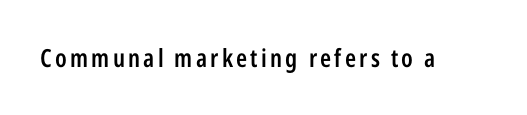
{"italic": "no", "bold": "semi", "underline": "no", "glyph_px": 25}
